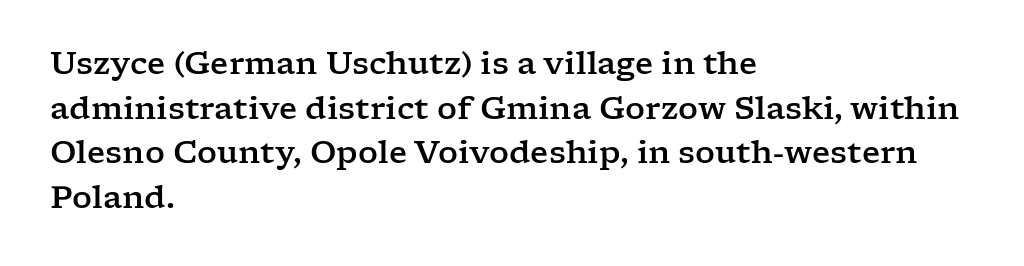
The image shows 31 px wide serif type, upright; set left-aligned, normal line spacing (1.44x), normal letter spacing, not underlined; low stroke contrast and a medium x-height.
